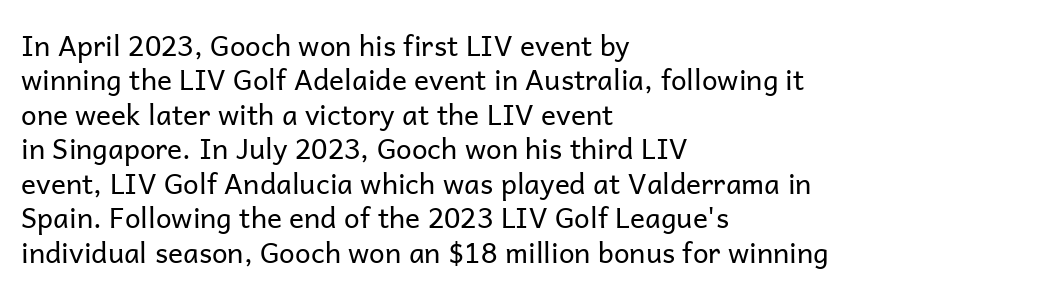
{"serif": "no", "italic": "no", "bold": "no", "weight": "regular", "width": "normal", "stroke_contrast": "low", "x_height": "medium", "monospaced": "no", "underline": "no", "align": "left", "line_spacing_ratio": 1.23, "letter_spacing": "normal", "letter_spacing_em": 0.0, "glyph_px": 28}
